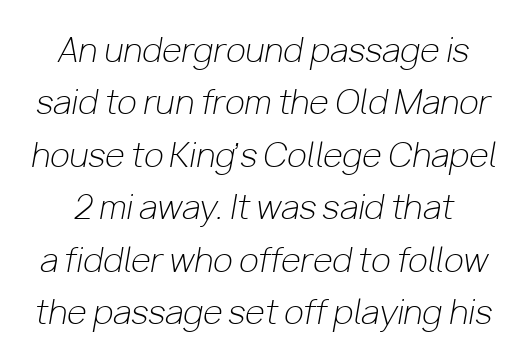
Short note: letters normally spaced. Whoever set this chose a conventional vertical rhythm. The passage shown is typed in a proportional face where columns would drift. Is this a heavy cut? Hardly; it is regular or lighter. Rule under the text: the space is simply empty.
